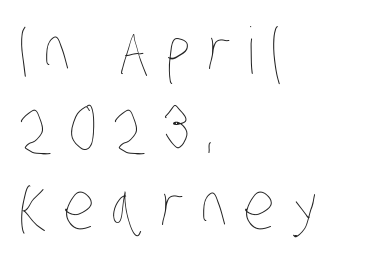
Varying glyph widths throughout — classic text-font behaviour. This rendering widens character spacing well past its baseline value. Weight class: somewhere from thin through regular. The rendering anchors every line to the left-hand side. Has an underline been added? It has not.
